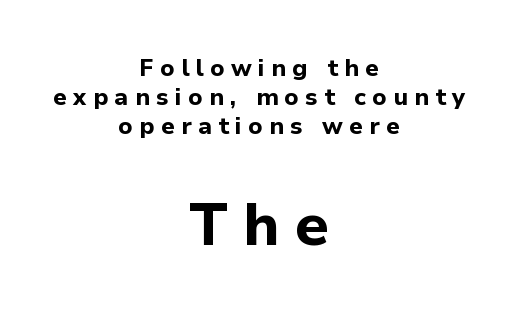
Q: Is the text bold? A: Yes.
Q: Is the text italic (slanted)? A: No, it is upright.
Q: Is the typeface a serif or a sans-serif typeface? A: Sans-serif.
Q: Is the text underlined? A: No.
Q: How is the paragraph aligned? A: Centered.
Q: Is the spacing between letters normal or unusually wide? A: Unusually wide.
Q: Which block of text is set in a larger size, the first (top) or the second (bottom)? A: The second (bottom) one.
Q: Width (condensed, normal, or wide)? A: Normal.
Q: Stroke contrast? A: Low.
Q: x-height? A: Medium.
Q: Monospaced? A: No.
